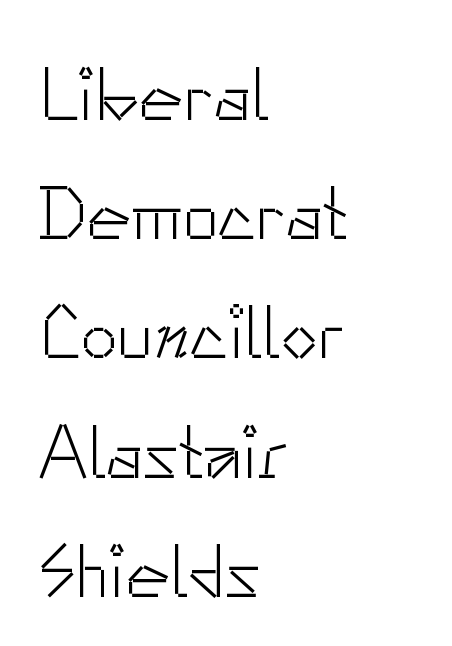
The gaps between neighbouring characters are ordinary and unremarkable. Character widths vary here, with narrow letters taking less room than wide ones. The rendering anchors every line to the left-hand side. What's the leading like? Ordinary, nothing unusual.
